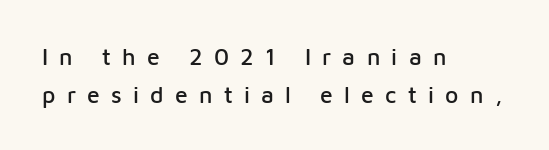
Upright lettering throughout. The passage shown stacks its lines at a standard gap. In CSS terms this would be text-align: left. Does extra space separate the letters? Yes, quite a lot of it. Decoration check: the copy has no underline.
